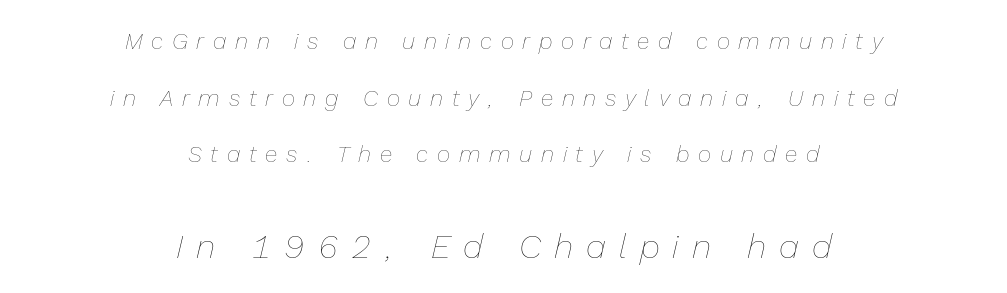
The font is comparable to plain body text, perhaps lighter. Proportional: the letters do not fall into vertical columns. The lettering tilts uniformly, giving the passage an italic look. Which margin do the lines hug? Neither — every line sits in the middle. The more generous point size was reserved for the lower chunk. The line texture is sparse and dotted thanks to wide tracking.
